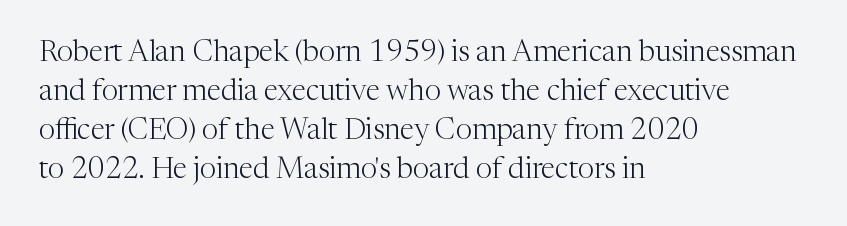
{"serif": "yes", "italic": "no", "bold": "no", "weight": "light", "width": "normal", "stroke_contrast": "medium", "x_height": "medium", "monospaced": "no", "underline": "no", "align": "left", "line_spacing": "normal", "line_spacing_ratio": 1.35, "letter_spacing": "normal", "letter_spacing_em": 0.0, "glyph_px": 29}
